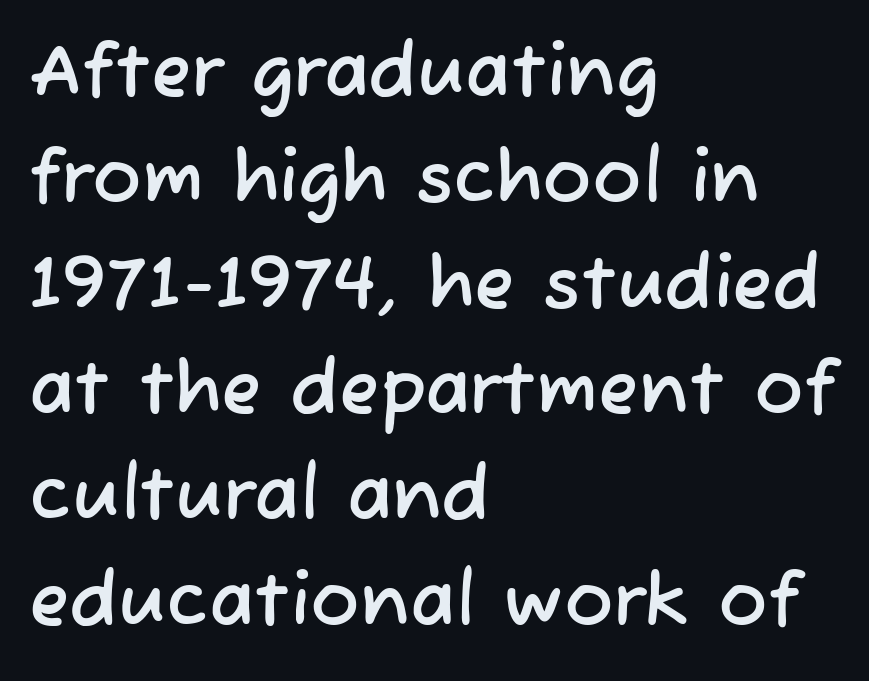
The face used here is proportionally spaced, like ordinary book or web type. The type family on display is of the sans-serif kind. Inter-character spacing is left at the font's built-in metrics. Interline gaps are of average width in this sample.
